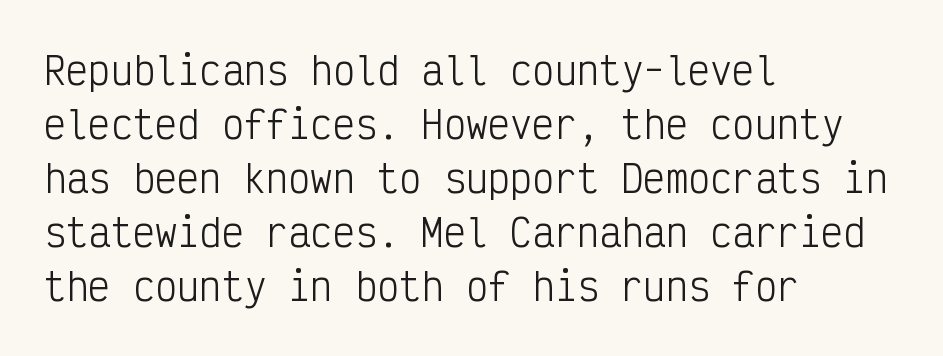
The image shows 37 px light, condensed sans-serif type, upright, monospaced; set left-aligned, normal line spacing (1.46x), normal letter spacing, not underlined; low stroke contrast and a medium x-height.
